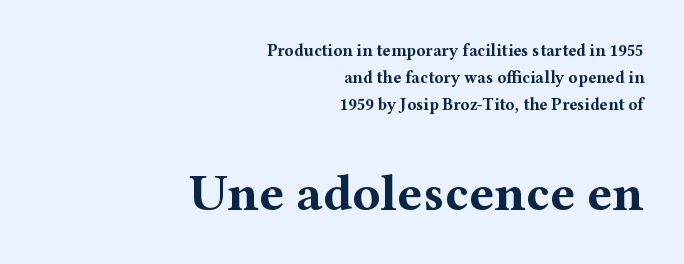
{"serif": "yes", "italic": "no", "bold": "yes", "weight": "bold", "width": "wide", "stroke_contrast": "medium", "x_height": "medium", "monospaced": "no", "underline": "no", "align": "right", "line_spacing": "normal", "line_spacing_ratio": 1.6, "letter_spacing": "normal", "letter_spacing_em": 0.0, "larger_block": "second", "size_ratio": 3.06, "glyph_px": 52}
